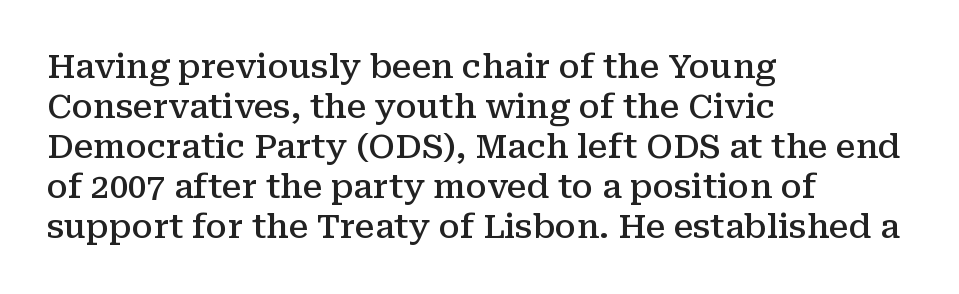
The specimen omits any rule beneath the text block's lines. There is no visible air inserted between adjacent glyphs. The passage shown is typeset with a serif family. Italic? Not at all — the glyphs are vertical. The setting favours the left margin, as ordinary paragraphs usually do. Varying glyph widths throughout — classic text-font behaviour.
